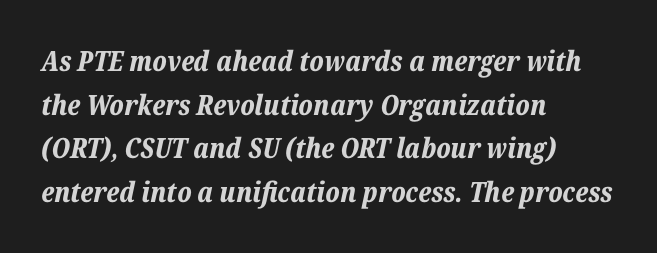
{"italic": "yes", "lean": "right", "slant_degrees": 12, "bold": "yes", "weight": "bold", "width": "normal", "stroke_contrast": "low", "x_height": "medium", "monospaced": "no", "underline": "no", "align": "left", "line_spacing": "normal", "line_spacing_ratio": 1.56, "letter_spacing": "normal", "letter_spacing_em": 0.0, "glyph_px": 28}
